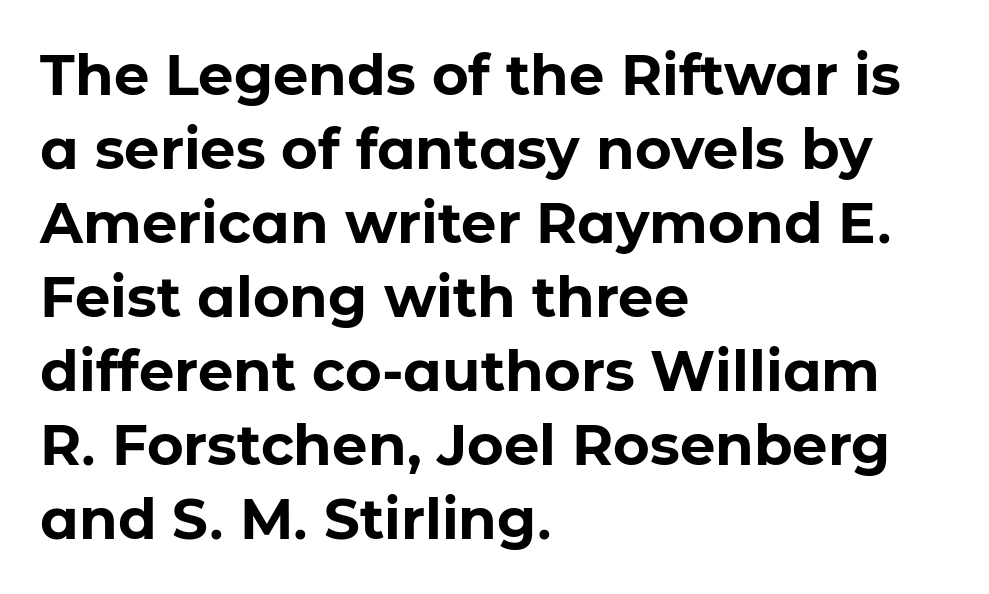
The image shows 56 px bold sans-serif type, upright; set left-aligned, normal line spacing (1.32x), normal letter spacing, not underlined; low stroke contrast and a medium x-height.
